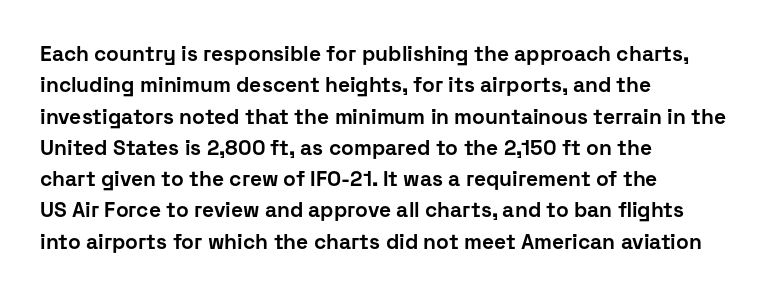
Q: Is the text bold? A: Yes.
Q: Is the text italic (slanted)? A: No, it is upright.
Q: Is the text underlined? A: No.
Q: How is the paragraph aligned? A: Left-aligned.
Q: Is the spacing between letters normal or unusually wide? A: Normal.
Q: Is the spacing between lines tight, normal or loose? A: Normal.
